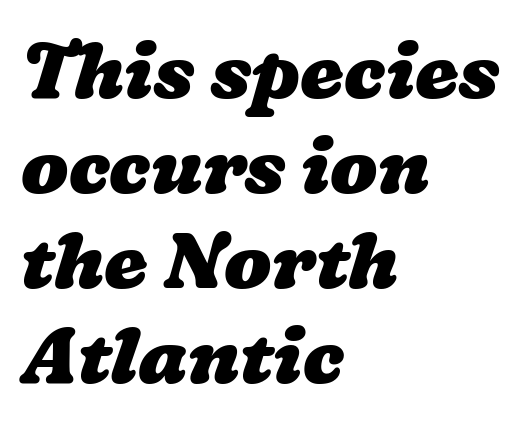
Q: Is the text bold? A: Yes.
Q: Is the text underlined? A: No.
Q: How is the paragraph aligned? A: Left-aligned.
Q: Is the spacing between letters normal or unusually wide? A: Normal.
Q: Width (condensed, normal, or wide)? A: Wide.
Q: Stroke contrast? A: Low.
Q: x-height? A: Medium.
Q: Monospaced? A: No.
